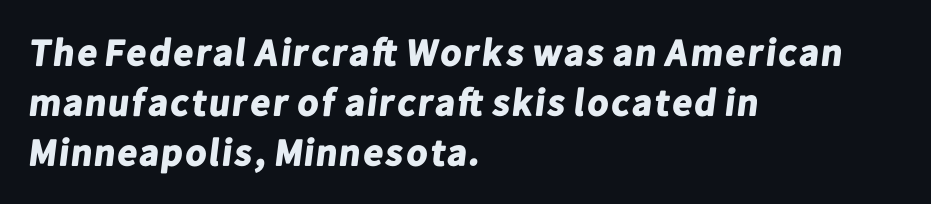
{"serif": "no", "bold": "yes", "weight": "bold", "width": "normal", "stroke_contrast": "low", "x_height": "medium", "monospaced": "no", "underline": "no", "align": "left", "line_spacing": "normal", "line_spacing_ratio": 1.32, "letter_spacing": "normal", "letter_spacing_em": 0.0, "glyph_px": 38}
